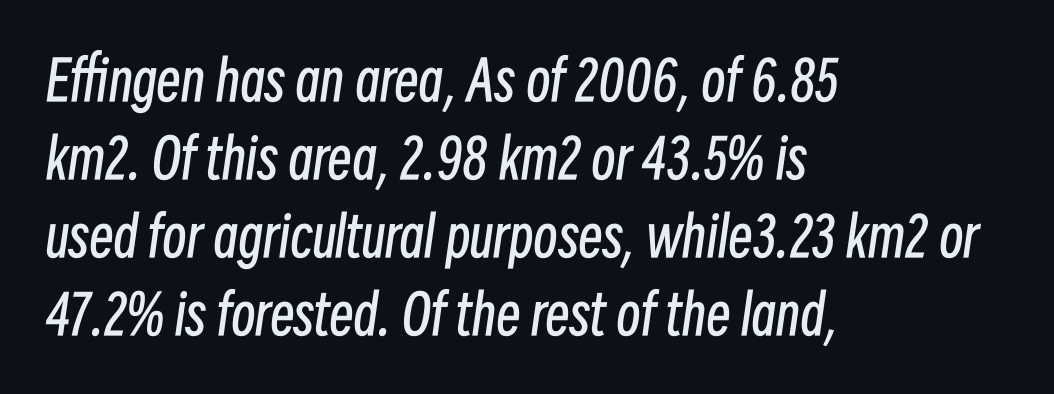
These lines keep a tight, regular rhythm from letter to letter. Regular leading. The paragraph has a hard left edge and a soft right edge. Is the stroke heavy? The answer is a plain regular-or-lighter. The face used here is proportionally spaced, like ordinary book or web type. A bare baseline throughout the passage.
